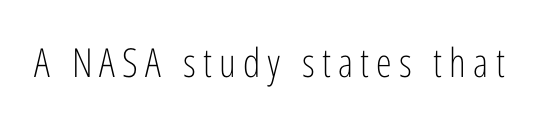
Q: Is the text bold? A: No.
Q: Is the text italic (slanted)? A: No, it is upright.
Q: Is the typeface a serif or a sans-serif typeface? A: Sans-serif.
Q: Is the text underlined? A: No.
Q: Width (condensed, normal, or wide)? A: Condensed.
Q: Stroke contrast? A: Low.
Q: x-height? A: Medium.
Q: Monospaced? A: No.
